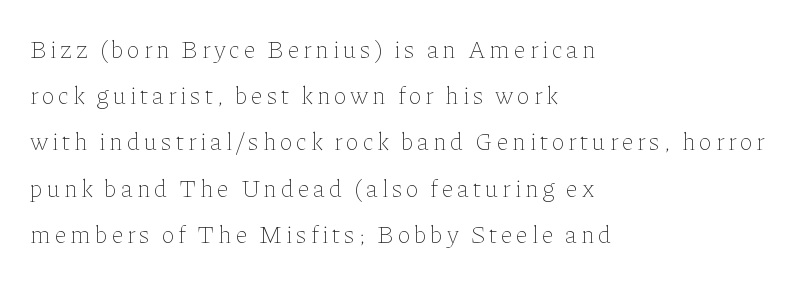
Italic? Not at all — the glyphs are vertical. The glyphs are unaccompanied by any horizontal stroke below them. Which margin do the lines hug? The left one — the right edge is uneven. The weight would be labelled regular, book, light, or lighter still.
